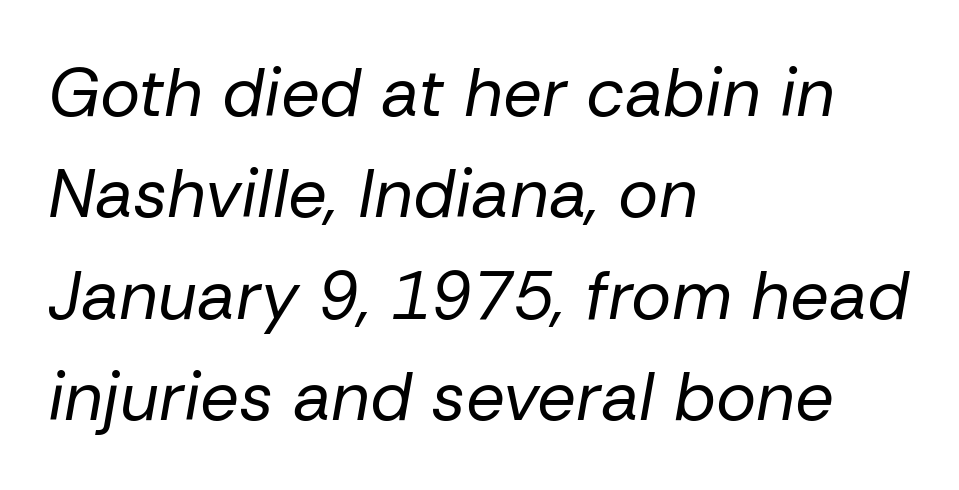
{"italic": "yes", "lean": "right", "slant_degrees": 10, "bold": "no", "weight": "regular", "width": "normal", "stroke_contrast": "low", "x_height": "medium", "monospaced": "no", "underline": "no", "align": "left", "line_spacing": "normal", "line_spacing_ratio": 1.49, "letter_spacing": "normal", "letter_spacing_em": 0.0, "glyph_px": 68}
